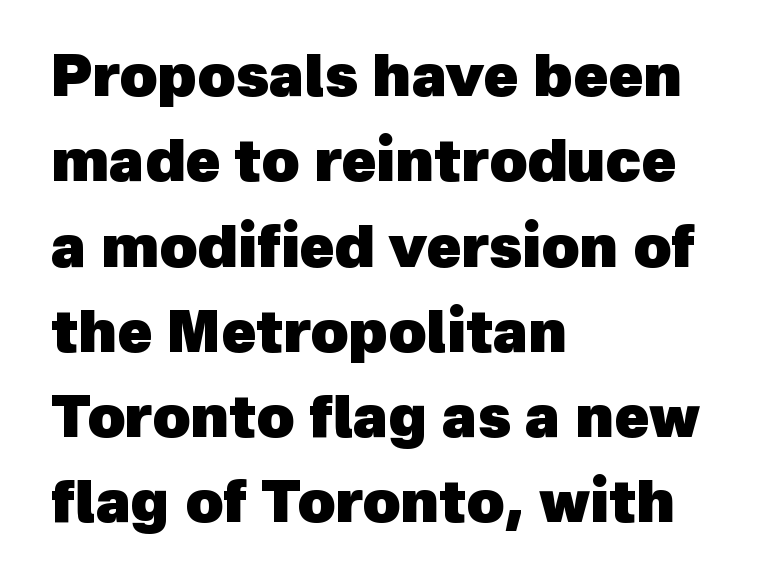
The image shows 58 px heavy sans-serif type; set left-aligned, normal line spacing (1.47x), normal letter spacing, not underlined; a medium x-height.
